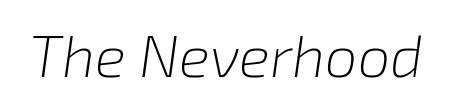
A bare baseline throughout the passage. Observe the lean: these are italic letterforms. Nothing unusual about the tracking: characters are spaced as the font intends. Heft: none added — not bold.
